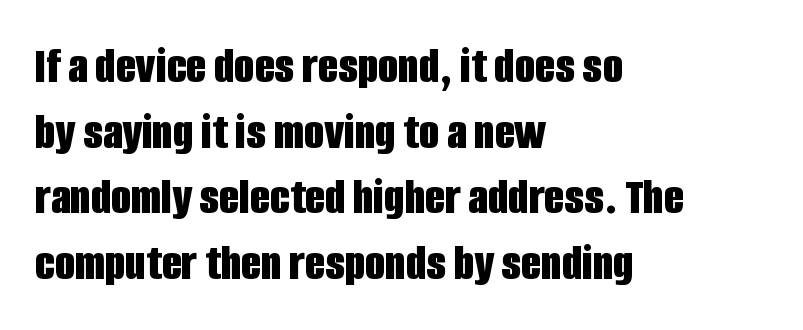
The image shows 52 px bold, condensed sans-serif type, upright; set left-aligned, normal line spacing (1.26x), normal letter spacing, not underlined; low stroke contrast and a large x-height.
